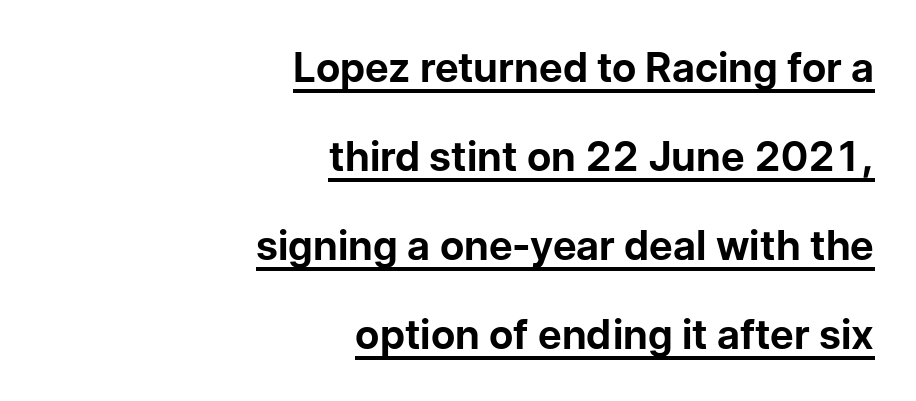
{"serif": "no", "italic": "no", "bold": "yes", "weight": "bold", "width": "normal", "stroke_contrast": "low", "x_height": "medium", "monospaced": "no", "underline": "yes", "align": "right", "line_spacing": "loose", "line_spacing_ratio": 2.17, "letter_spacing": "normal", "letter_spacing_em": 0.0, "glyph_px": 41}
